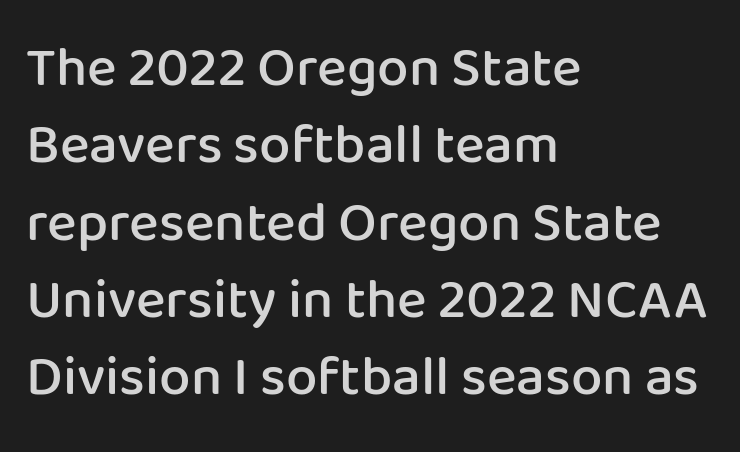
{"serif": "no", "italic": "no", "bold": "semi", "weight": "semibold", "width": "normal", "stroke_contrast": "low", "x_height": "medium", "monospaced": "no", "underline": "no", "align": "left", "line_spacing": "normal", "line_spacing_ratio": 1.38, "letter_spacing": "normal", "letter_spacing_em": 0.0, "glyph_px": 56}
